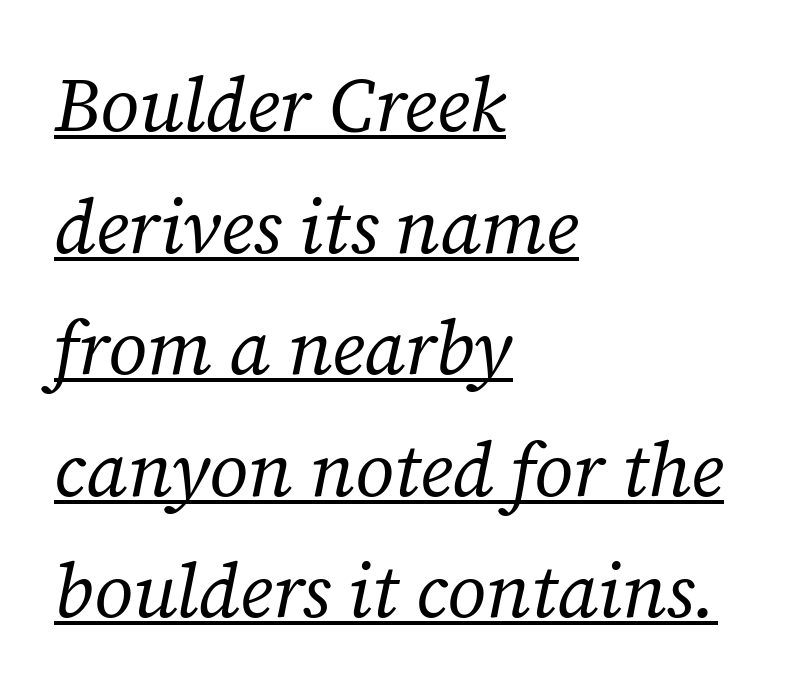
{"serif": "yes", "italic": "yes", "lean": "right", "slant_degrees": 12, "bold": "no", "weight": "regular", "width": "normal", "stroke_contrast": "low", "x_height": "medium", "monospaced": "no", "underline": "yes", "align": "left", "line_spacing": "normal", "line_spacing_ratio": 1.6, "letter_spacing": "normal", "letter_spacing_em": 0.0, "glyph_px": 76}
